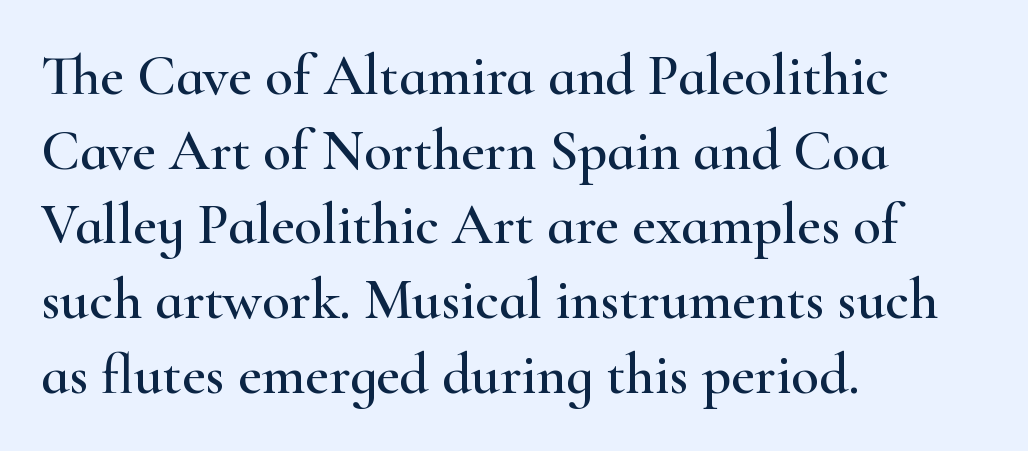
The image shows 57 px wide serif type, upright; set left-aligned, normal line spacing (1.31x), normal letter spacing, not underlined; high stroke contrast and a small x-height.
